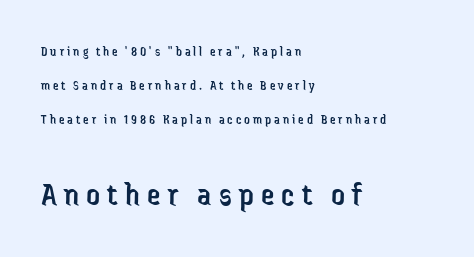
The image shows 34 px regular-weight, condensed sans-serif type, upright; set left-aligned, loose line spacing (2.42x), unusually wide letter spacing (+0.21 em), not underlined; the second (bottom) block is 2.43x larger; low stroke contrast and a medium x-height.
